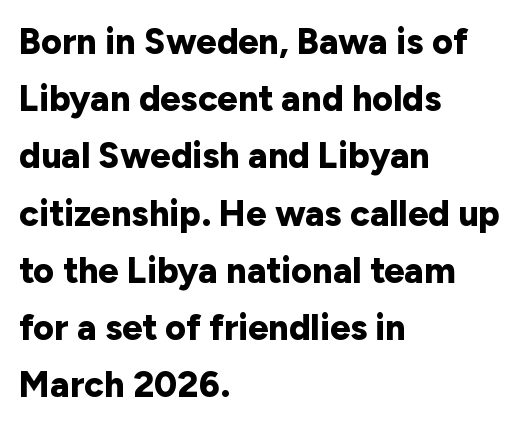
Q: Is the text bold? A: Yes.
Q: Is the text italic (slanted)? A: No, it is upright.
Q: Is the typeface a serif or a sans-serif typeface? A: Sans-serif.
Q: Is the text underlined? A: No.
Q: How is the paragraph aligned? A: Left-aligned.
Q: Is the spacing between letters normal or unusually wide? A: Normal.
Q: Is the spacing between lines tight, normal or loose? A: Normal.
Q: Width (condensed, normal, or wide)? A: Normal.
Q: Stroke contrast? A: Low.
Q: x-height? A: Medium.
Q: Monospaced? A: No.
